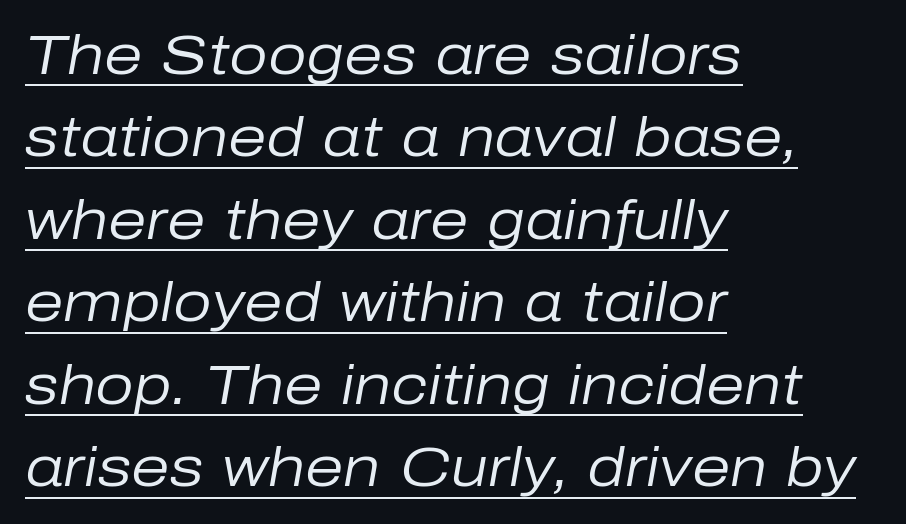
If you drew a line through each stem, it would be angled. Line spacing here is normal. Is there an underline? Yes — a line sits under the letters. Is this a fixed-width face? No — the glyphs have proportional, varying widths.
